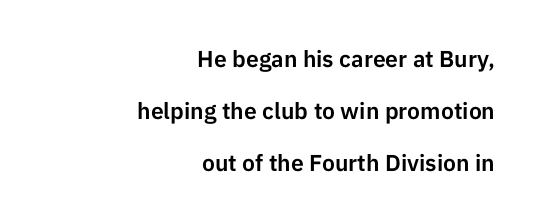
The image shows 23 px text type, upright; set right-aligned, loose line spacing (2.26x), normal letter spacing, not underlined.
